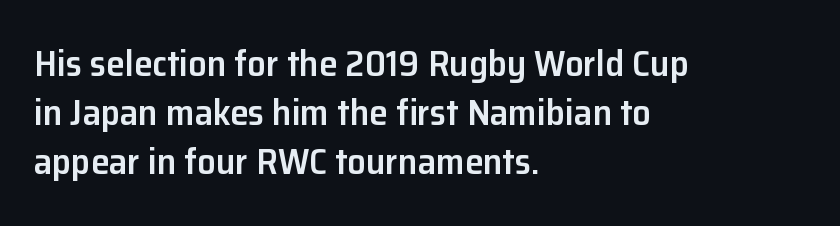
Q: Is the text bold? A: Semi-bold.
Q: Is the text italic (slanted)? A: No, it is upright.
Q: Is the typeface a serif or a sans-serif typeface? A: Sans-serif.
Q: Is the text underlined? A: No.
Q: How is the paragraph aligned? A: Left-aligned.
Q: Is the spacing between letters normal or unusually wide? A: Normal.
Q: Is the spacing between lines tight, normal or loose? A: Normal.
Q: Width (condensed, normal, or wide)? A: Normal.
Q: Stroke contrast? A: Low.
Q: x-height? A: Medium.
Q: Monospaced? A: No.
